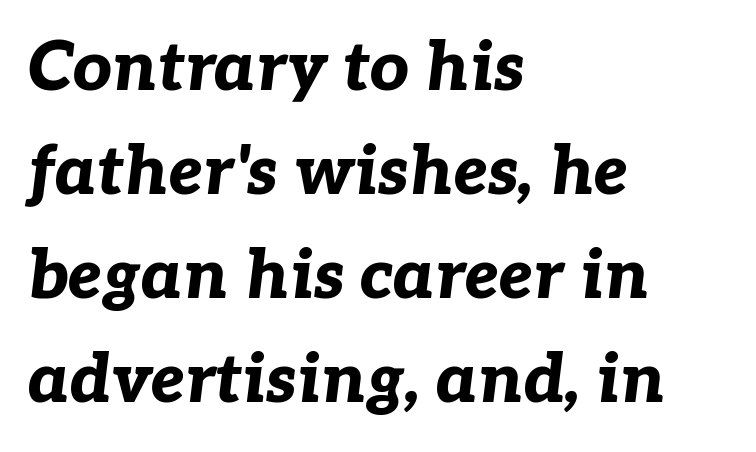
Check under the words: just untouched page. Does the copy run flush right? No — it runs flush left. The face used here has a pronounced slope to its letters. Vertically, the passage feels balanced, rows spaced as you'd expect.
